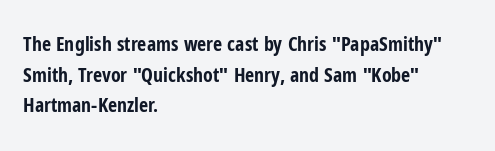
{"italic": "no", "bold": "yes", "underline": "no", "align": "left", "line_spacing": "normal", "line_spacing_ratio": 1.53, "letter_spacing": "normal", "letter_spacing_em": 0.0, "glyph_px": 20}
